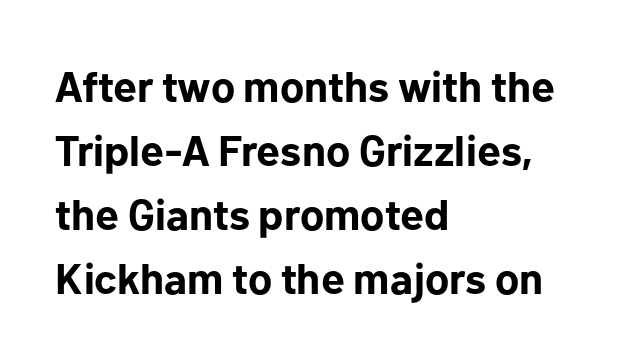
{"serif": "no", "italic": "no", "bold": "yes", "weight": "bold", "width": "normal", "stroke_contrast": "low", "x_height": "medium", "monospaced": "no", "underline": "no", "align": "left", "line_spacing": "normal", "line_spacing_ratio": 1.49, "letter_spacing": "normal", "letter_spacing_em": 0.0, "glyph_px": 43}
